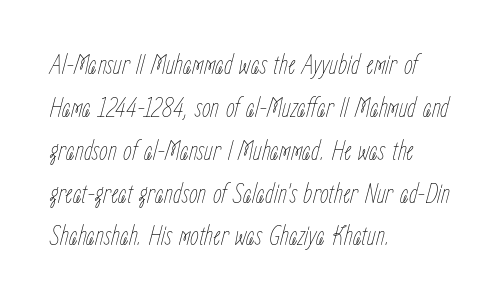
Do the characters align in a grid? No, the font is proportional. No chunkiness to these letters — they're not bold. An italicized treatment has been applied to the whole sample. The gaps between neighbouring characters are ordinary and unremarkable. One glance says typical: line gaps are just what's usual.
